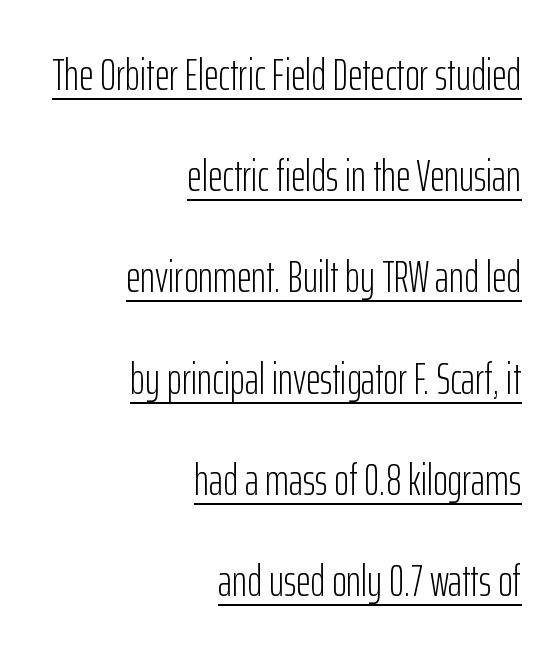
Horizontal alignment here is rightward, an uncommon choice for prose. A roman cut, with each character standing at attention. The rendering uses the underline text-decoration. Each letter keeps its own natural width here, so spacing adapts to shape.
